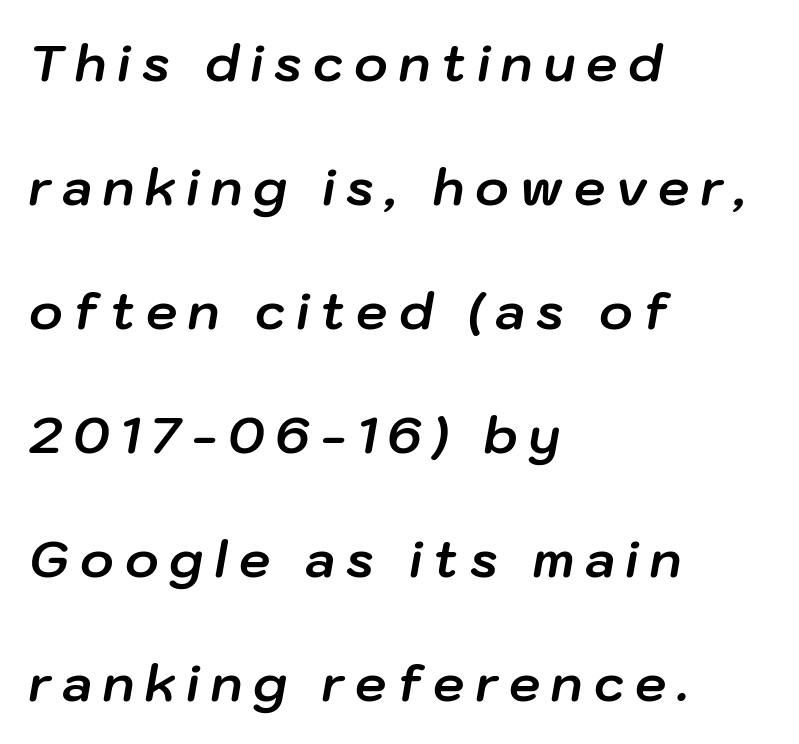
The face used here has a pronounced slope to its letters. Someone cranked the tracking dial way up on this one. Heavy-handed strokes throughout: this text is bold. Plain, unruled lines of type. Proportional: the letters do not fall into vertical columns. Does the copy run flush right? No — it runs flush left.
